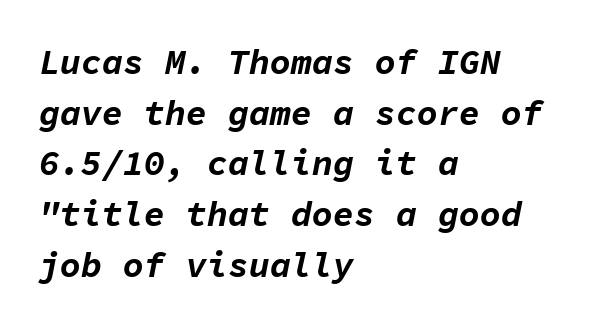
{"italic": "yes", "lean": "right", "slant_degrees": 11, "bold": "yes", "weight": "bold", "width": "normal", "stroke_contrast": "low", "x_height": "medium", "monospaced": "yes", "underline": "no", "align": "left", "line_spacing": "normal", "line_spacing_ratio": 1.45, "letter_spacing": "normal", "letter_spacing_em": 0.0, "glyph_px": 35}
